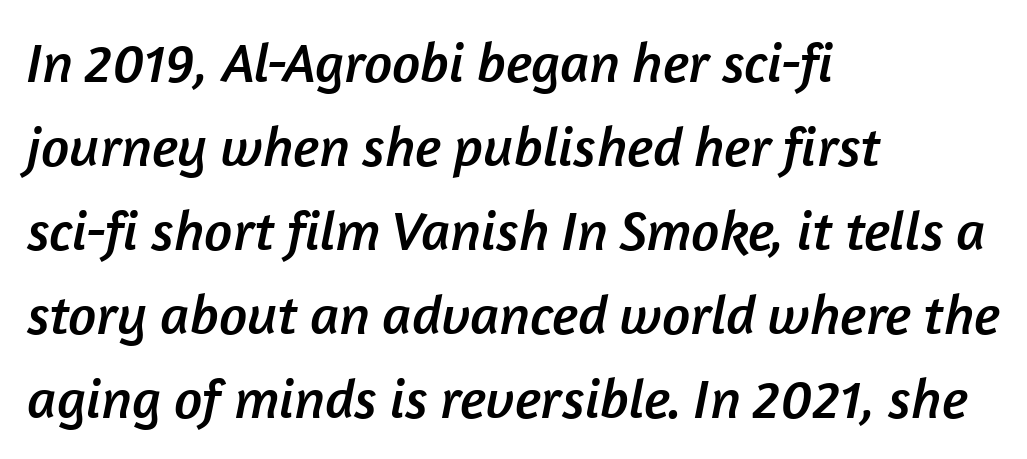
The image shows 56 px sans-serif type; set left-aligned, normal line spacing (1.5x), normal letter spacing, not underlined; low stroke contrast and a medium x-height.
